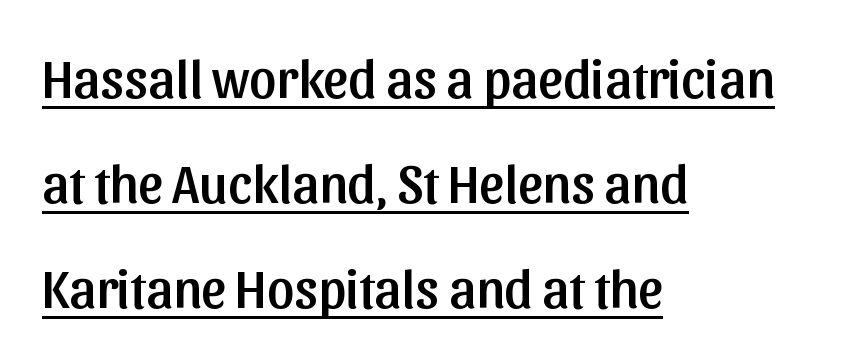
The image shows 54 px sans-serif type, upright; set left-aligned, loose line spacing (1.94x), normal letter spacing, underlined; low stroke contrast and a medium x-height.
